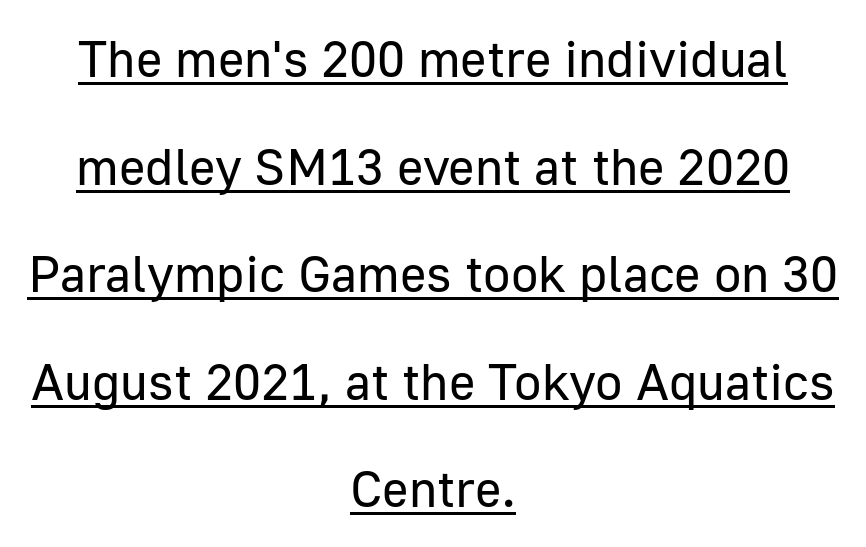
Q: Is the text bold? A: No.
Q: Is the text italic (slanted)? A: No, it is upright.
Q: Is the typeface a serif or a sans-serif typeface? A: Sans-serif.
Q: Is the text underlined? A: Yes.
Q: How is the paragraph aligned? A: Centered.
Q: Is the spacing between letters normal or unusually wide? A: Normal.
Q: Is the spacing between lines tight, normal or loose? A: Loose.
Q: Width (condensed, normal, or wide)? A: Normal.
Q: Stroke contrast? A: Low.
Q: x-height? A: Medium.
Q: Monospaced? A: No.
